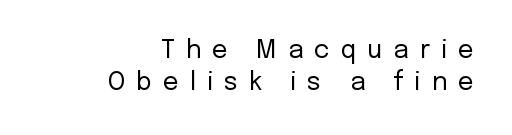
{"italic": "no", "bold": "no", "underline": "no", "align": "right", "line_spacing": "normal", "line_spacing_ratio": 1.3, "letter_spacing": "wide", "letter_spacing_em": 0.44, "glyph_px": 25}
